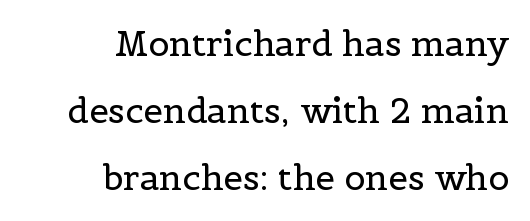
The image shows 35 px regular-weight serif type, upright; set right-aligned, loose line spacing (1.91x), normal letter spacing, not underlined; a medium x-height.
